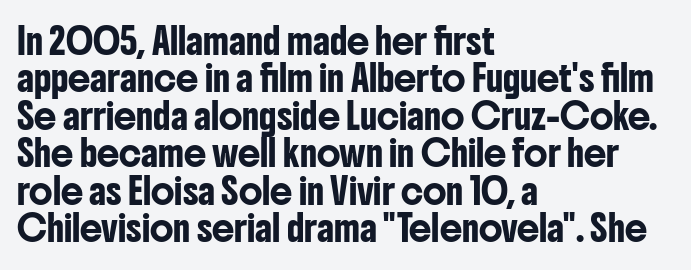
{"italic": "no", "underline": "no", "align": "left", "line_spacing": "normal", "line_spacing_ratio": 1.5, "letter_spacing": "normal", "letter_spacing_em": 0.0, "glyph_px": 25}
